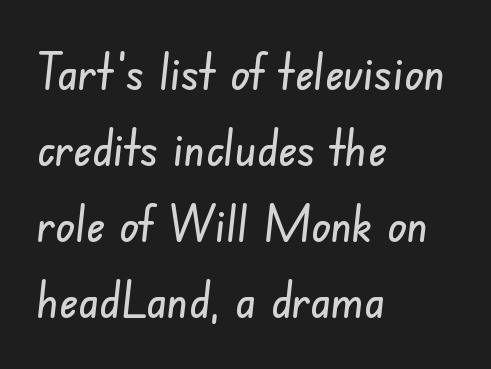
The face used here is proportionally spaced, like ordinary book or web type. Tracking here is standard; glyphs follow each other at the usual distance. A sans-serif font was chosen for this passage. Is there much room between lines? A standard amount, neither cramped nor airy. Decoration check: the copy has no underline.
